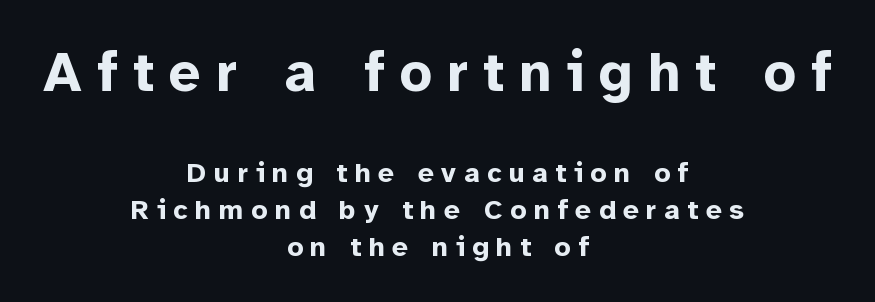
Q: Is the text bold? A: Yes.
Q: Is the text italic (slanted)? A: No, it is upright.
Q: Is the typeface a serif or a sans-serif typeface? A: Sans-serif.
Q: Is the text underlined? A: No.
Q: How is the paragraph aligned? A: Centered.
Q: Is the spacing between letters normal or unusually wide? A: Unusually wide.
Q: Is the spacing between lines tight, normal or loose? A: Normal.
Q: Which block of text is set in a larger size, the first (top) or the second (bottom)? A: The first (top) one.
Q: Width (condensed, normal, or wide)? A: Normal.
Q: Stroke contrast? A: Low.
Q: x-height? A: Medium.
Q: Monospaced? A: No.
